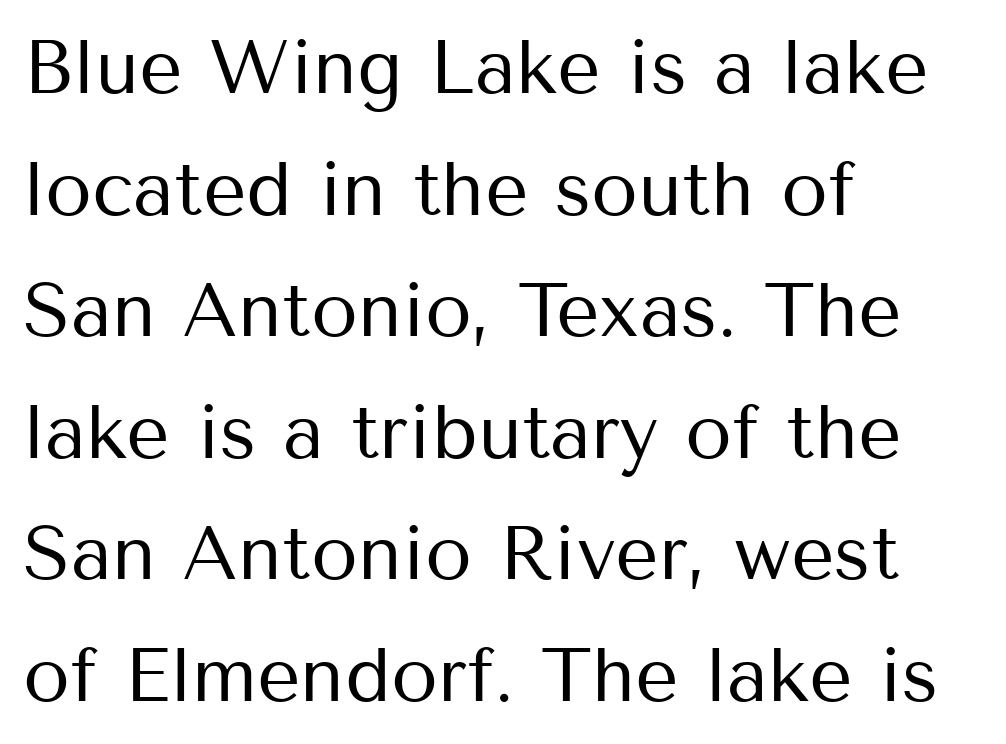
{"serif": "no", "italic": "no", "bold": "no", "weight": "regular", "width": "normal", "stroke_contrast": "medium", "x_height": "medium", "monospaced": "no", "underline": "no", "align": "left", "line_spacing": "normal", "line_spacing_ratio": 1.6, "letter_spacing": "normal", "letter_spacing_em": 0.0, "glyph_px": 76}
